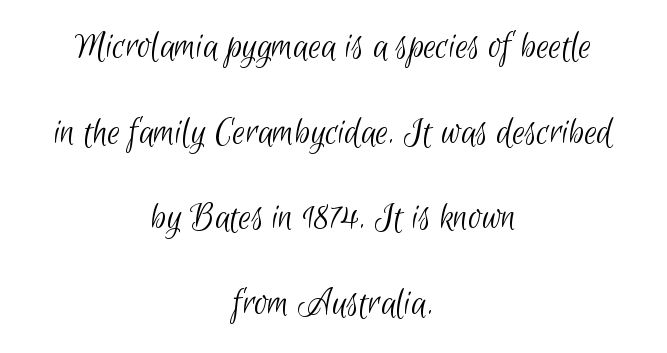
The image shows 40 px light, condensed sans-serif type; set centered, loose line spacing (2.14x), normal letter spacing, not underlined; low stroke contrast and a small x-height.
